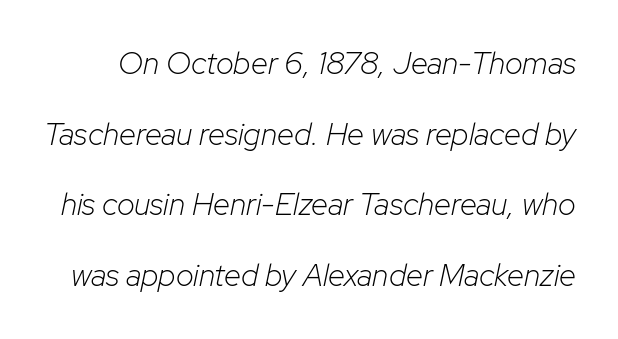
{"italic": "yes", "lean": "right", "slant_degrees": 12, "bold": "no", "weight": "light", "width": "normal", "stroke_contrast": "low", "x_height": "medium", "monospaced": "no", "underline": "no", "line_spacing": "loose", "line_spacing_ratio": 2.28, "letter_spacing": "normal", "letter_spacing_em": 0.0, "glyph_px": 31}
